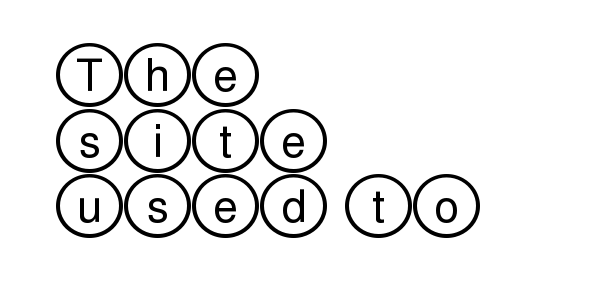
Vertical strokes here are truly vertical. Reading down the block, your eye returns to a fixed left position each line. Words float on clear page, feet unadorned. The letterforms sit shoulder to shoulder at normal distance.
